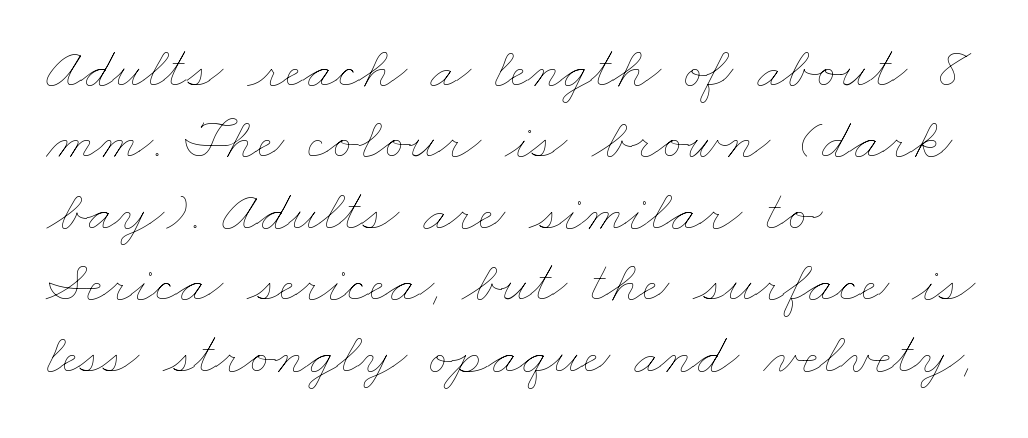
The image shows 59 px thin, wide type; set left-aligned, line spacing 1.21x, normal letter spacing, not underlined; low stroke contrast and a small x-height.
